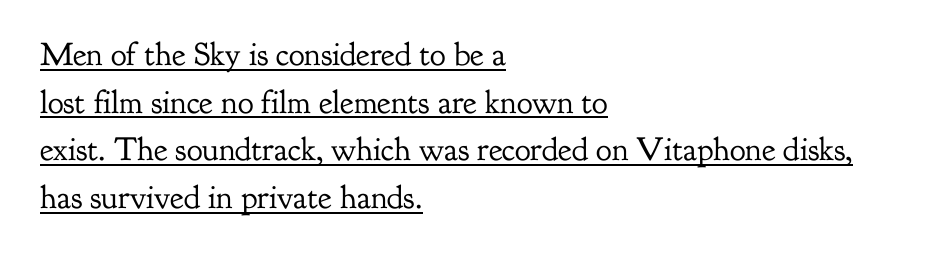
The image shows 33 px regular-weight serif type, upright; set left-aligned, normal line spacing (1.44x), normal letter spacing, underlined; low stroke contrast and a small x-height.
